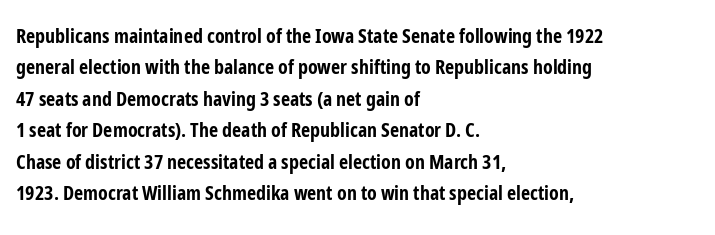
Ascenders rise straight up at ninety degrees. Just letters on the line, the space beneath them empty. Normally led — the rows are evenly, conventionally spaced. Here the glyphs are tracked normally, forming tight word shapes. The characters look thick and weighty, a clear bold.
